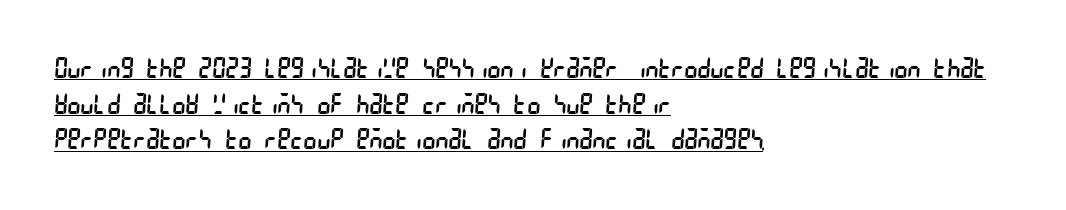
Looks like someone drew a line under every word here. The line texture is even and compact thanks to regular tracking. Caption: multi-line text, flush left, ragged right. Stems and bowls with no extra thickness — not bold. Normally led — the rows are evenly, conventionally spaced.
